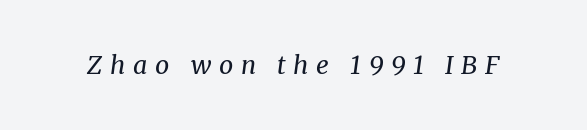
{"italic": "yes", "lean": "right", "slant_degrees": 8, "bold": "no", "underline": "no", "letter_spacing": "wide", "letter_spacing_em": 0.31, "glyph_px": 25}
